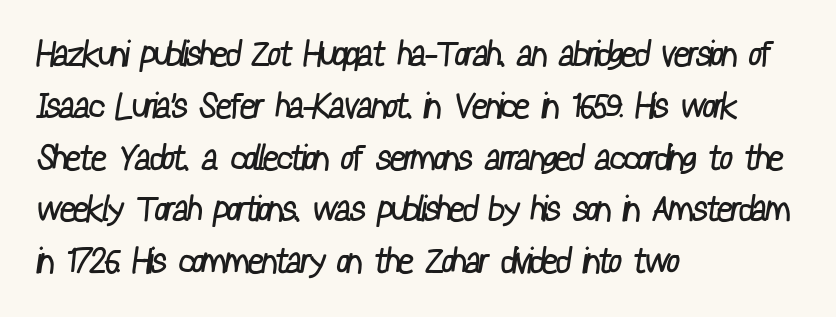
The image shows 35 px regular-weight, condensed sans-serif type; set left-aligned, normal line spacing (1.48x), normal letter spacing, not underlined; low stroke contrast and a medium x-height.
